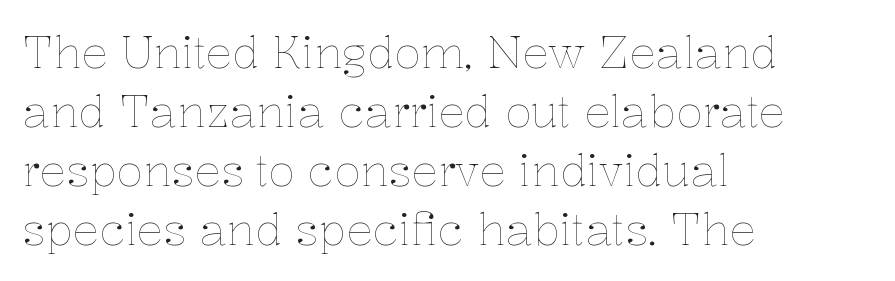
{"italic": "no", "bold": "no", "weight": "thin", "width": "normal", "stroke_contrast": "low", "x_height": "medium", "monospaced": "no", "underline": "no", "align": "left", "line_spacing": "normal", "line_spacing_ratio": 1.34, "letter_spacing": "normal", "letter_spacing_em": 0.0, "glyph_px": 44}
